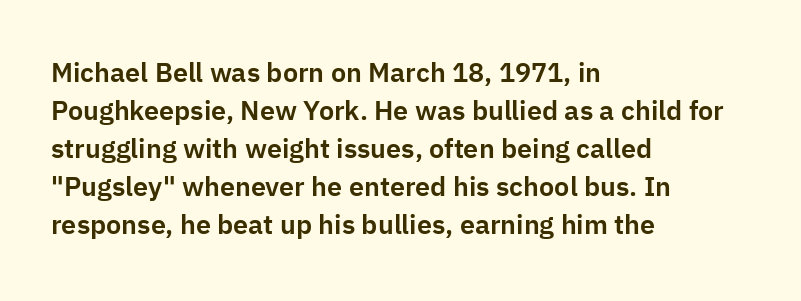
Every stem runs plumb, perpendicular to the baseline. No extra tracking has been applied to these lines. Students, observe: this is what conventionally led text looks like. The rendering anchors every line to the left-hand side. Just letters on the line, the space beneath them empty.
